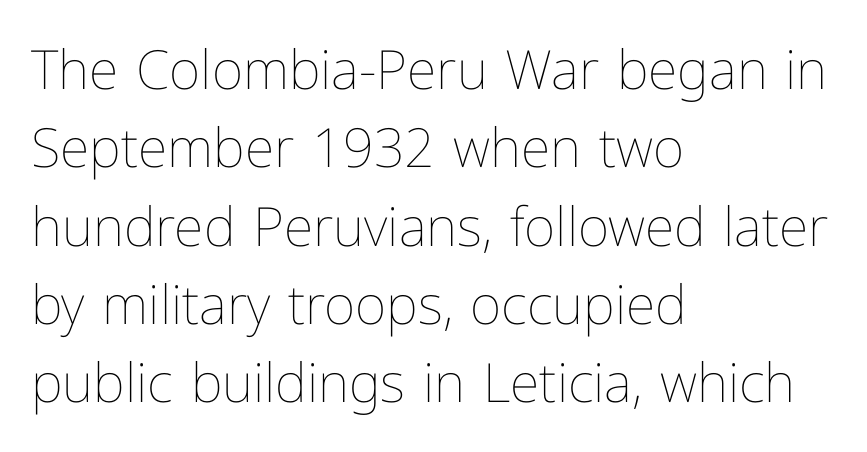
{"italic": "no", "bold": "no", "weight": "thin", "width": "normal", "stroke_contrast": "low", "x_height": "medium", "monospaced": "no", "underline": "no", "align": "left", "line_spacing": "normal", "line_spacing_ratio": 1.45, "letter_spacing": "normal", "letter_spacing_em": 0.0, "glyph_px": 54}
